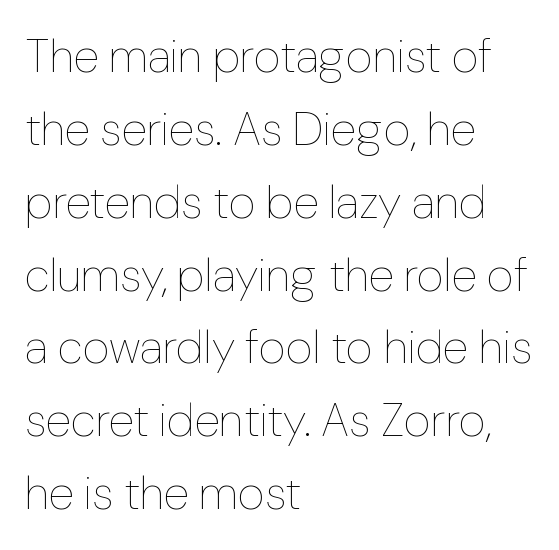
The image shows 47 px thin type, upright; set left-aligned, normal line spacing (1.55x), normal letter spacing, not underlined; low stroke contrast and a medium x-height.
